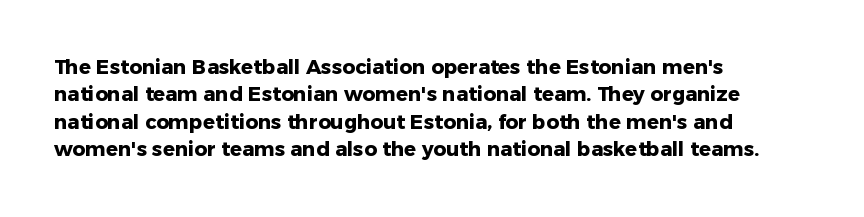
{"italic": "no", "bold": "yes", "underline": "no", "align": "left", "line_spacing": "normal", "line_spacing_ratio": 1.37, "letter_spacing": "normal", "letter_spacing_em": 0.0, "glyph_px": 20}
